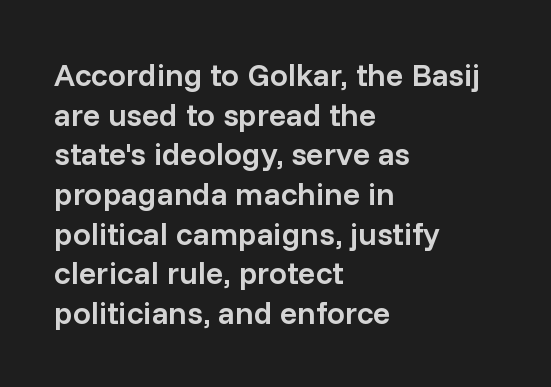
The image shows 32 px semibold sans-serif type, upright; set left-aligned, line spacing 1.24x, normal letter spacing, not underlined; low stroke contrast and a medium x-height.
